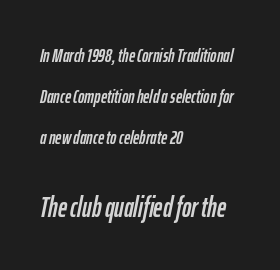
Q: Is the text italic (slanted)? A: Yes, it leans right by about 12 degrees.
Q: Is the text underlined? A: No.
Q: How is the paragraph aligned? A: Left-aligned.
Q: Is the spacing between letters normal or unusually wide? A: Normal.
Q: Is the spacing between lines tight, normal or loose? A: Loose.
Q: Which block of text is set in a larger size, the first (top) or the second (bottom)? A: The second (bottom) one.
Q: Width (condensed, normal, or wide)? A: Condensed.
Q: Stroke contrast? A: Low.
Q: x-height? A: Medium.
Q: Monospaced? A: No.
